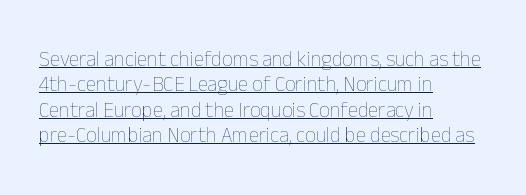
This is the regular roman posture of the typeface. Weight: in the light-to-regular range. Where is the straight margin? On the left. This is underlined copy, the kind a proofreader might mark for attention. The letters sit at their default tracking, neither squeezed nor spread.
